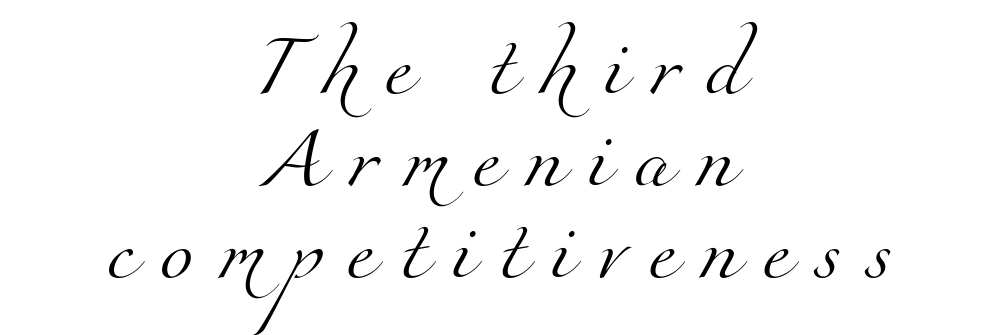
The image shows 61 px light serif type; set centered, normal line spacing (1.51x), unusually wide letter spacing (+0.4 em), not underlined; medium stroke contrast and a small x-height.
